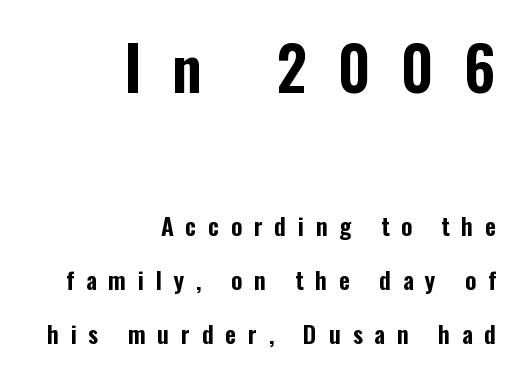
The image shows 61 px condensed sans-serif type, upright; set right-aligned, loose line spacing (2.26x), unusually wide letter spacing (+0.49 em), not underlined; the first (top) block is 2.54x larger; low stroke contrast and a medium x-height.
